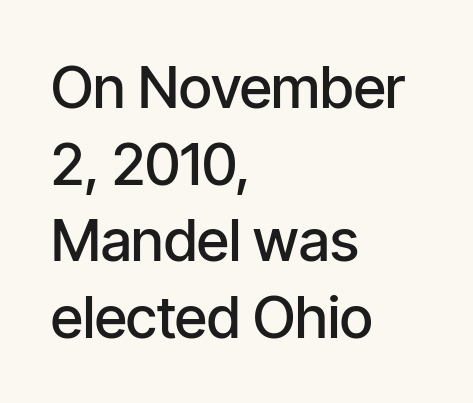
Q: Is the text bold? A: Semi-bold.
Q: Is the text italic (slanted)? A: No, it is upright.
Q: Is the typeface a serif or a sans-serif typeface? A: Sans-serif.
Q: Is the text underlined? A: No.
Q: How is the paragraph aligned? A: Left-aligned.
Q: Is the spacing between letters normal or unusually wide? A: Normal.
Q: Is the spacing between lines tight, normal or loose? A: Normal.
Q: Width (condensed, normal, or wide)? A: Condensed.
Q: Stroke contrast? A: Low.
Q: x-height? A: Medium.
Q: Monospaced? A: No.
